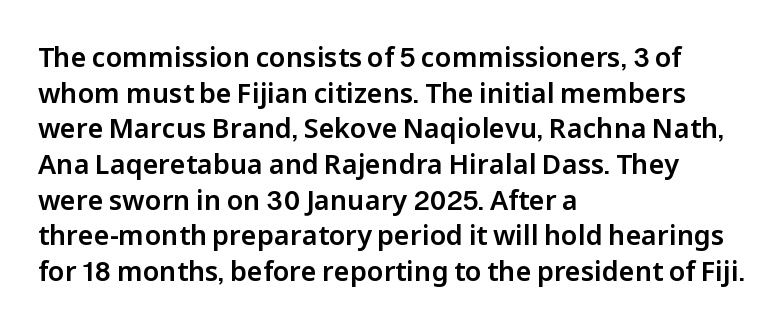
Q: Is the text italic (slanted)? A: No, it is upright.
Q: Is the text underlined? A: No.
Q: How is the paragraph aligned? A: Left-aligned.
Q: Is the spacing between letters normal or unusually wide? A: Normal.
Q: Is the spacing between lines tight, normal or loose? A: Normal.
